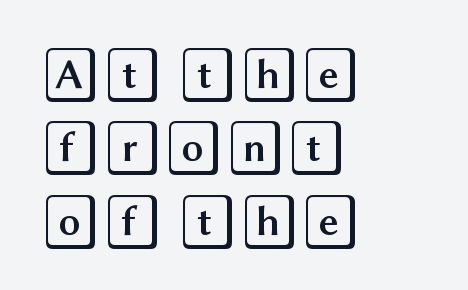
{"italic": "no", "width": "wide", "x_height": "large", "underline": "no", "align": "left", "line_spacing": "normal", "line_spacing_ratio": 1.31, "letter_spacing": "normal", "letter_spacing_em": 0.0, "glyph_px": 56}
